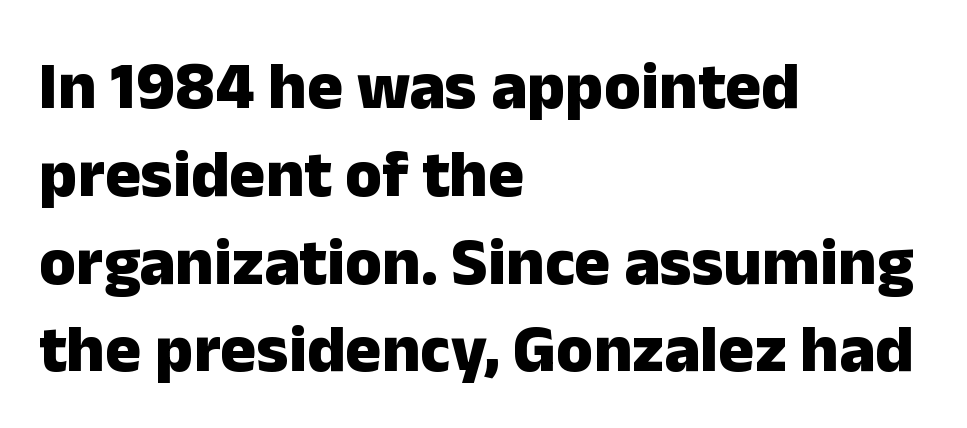
{"serif": "no", "italic": "no", "bold": "yes", "weight": "heavy", "width": "normal", "stroke_contrast": "low", "x_height": "medium", "monospaced": "no", "underline": "no", "align": "left", "line_spacing": "normal", "line_spacing_ratio": 1.31, "letter_spacing": "normal", "letter_spacing_em": 0.0, "glyph_px": 67}
